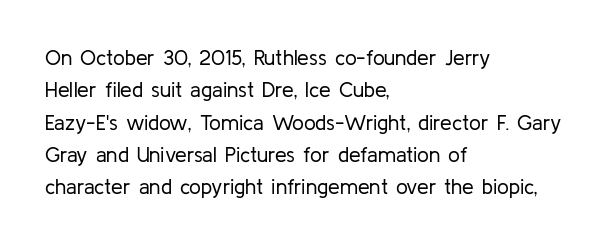
The image shows 21 px text type, upright; set left-aligned, normal line spacing (1.54x), normal letter spacing, not underlined.
